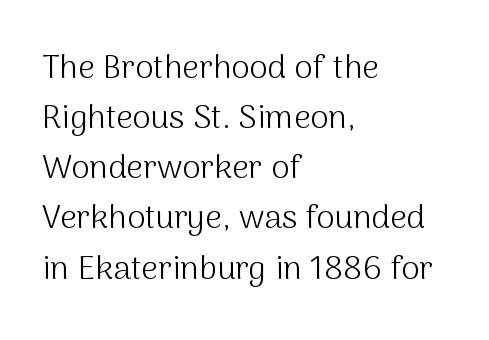
Q: Is the text bold? A: No.
Q: Is the text italic (slanted)? A: No, it is upright.
Q: Is the typeface a serif or a sans-serif typeface? A: Sans-serif.
Q: Is the text underlined? A: No.
Q: How is the paragraph aligned? A: Left-aligned.
Q: Is the spacing between letters normal or unusually wide? A: Normal.
Q: Is the spacing between lines tight, normal or loose? A: Normal.
Q: Width (condensed, normal, or wide)? A: Normal.
Q: Stroke contrast? A: Medium.
Q: x-height? A: Medium.
Q: Monospaced? A: No.
